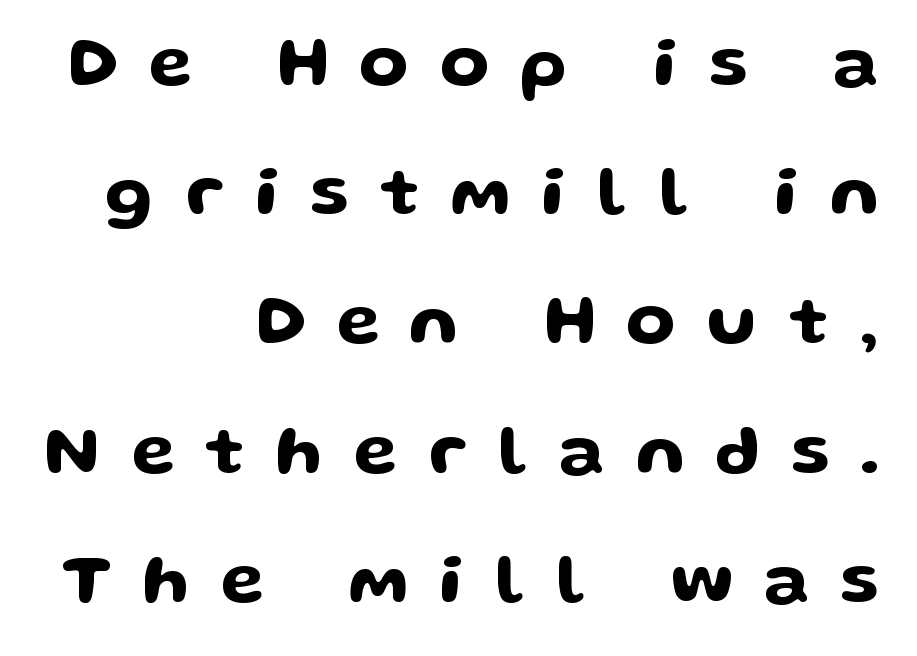
{"serif": "no", "italic": "no", "width": "wide", "stroke_contrast": "low", "x_height": "medium", "monospaced": "no", "underline": "no", "align": "right", "line_spacing_ratio": 1.82, "letter_spacing": "wide", "letter_spacing_em": 0.44, "glyph_px": 71}
